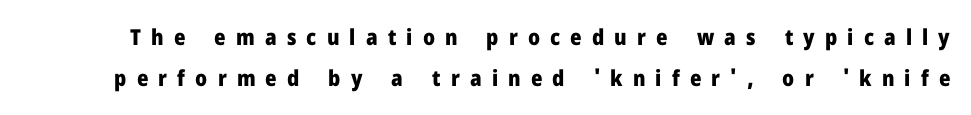
Q: Is the text bold? A: Yes.
Q: Is the text italic (slanted)? A: No, it is upright.
Q: Is the text underlined? A: No.
Q: Is the spacing between letters normal or unusually wide? A: Unusually wide.
